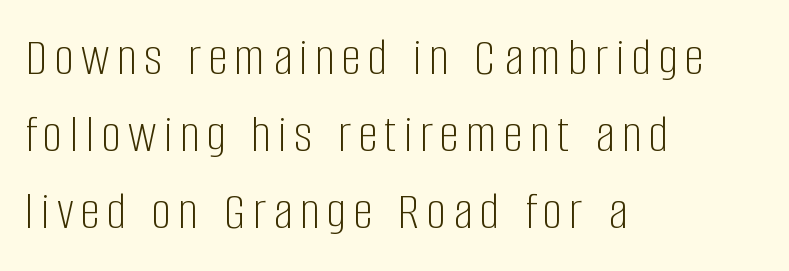
{"serif": "no", "italic": "no", "bold": "no", "weight": "light", "width": "condensed", "stroke_contrast": "low", "x_height": "large", "monospaced": "no", "underline": "no", "align": "left", "line_spacing": "normal", "line_spacing_ratio": 1.43, "glyph_px": 54}
